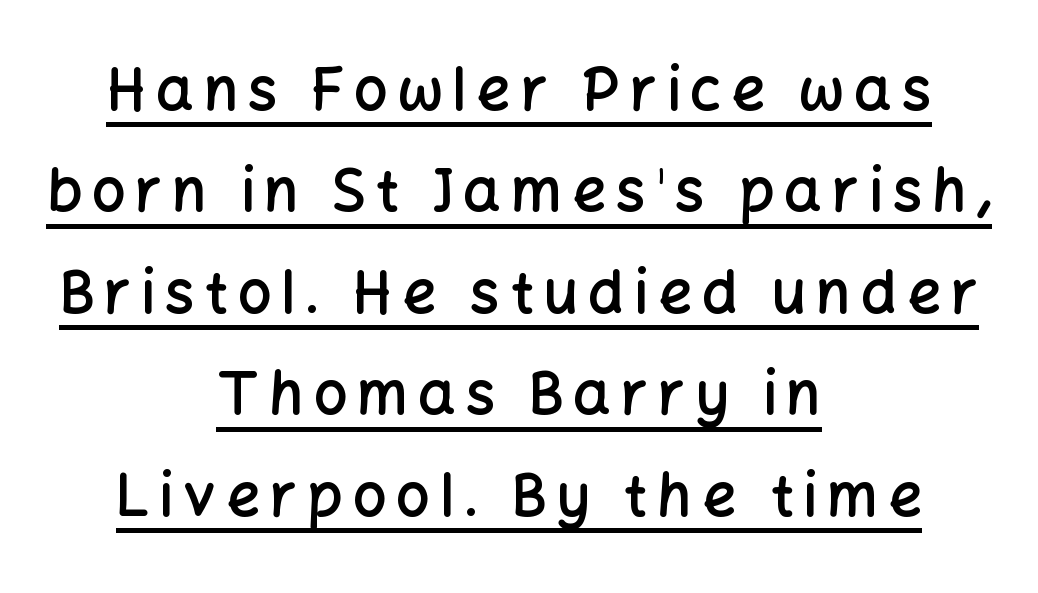
Emphasis is given by a line drawn under the lettering. Spacing verdict: proportional, widths tailored to each character. Examine the stroke ends and you'll find no serifs. Summary of weight: moderately heavy, a semibold. Unlike italic type, these characters show no tilt at all. Does the copy run flush right? No — it is centered line by line.
